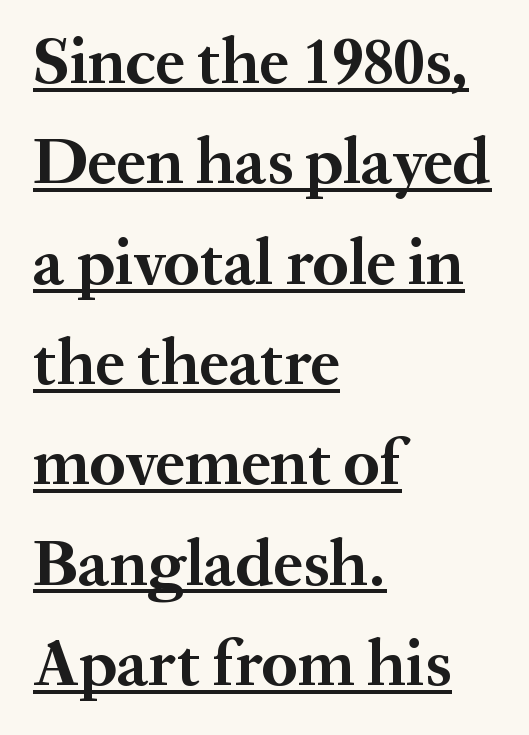
This block has exactly the height ordinary leading produces. A typesetter would call this proportional, since set widths differ per character. The rendering shows small feet on the letterforms — a serif design. Stroke thickness is high; the sample reads as a true bold. The tracking reads as untouched default to a designer's eye.
